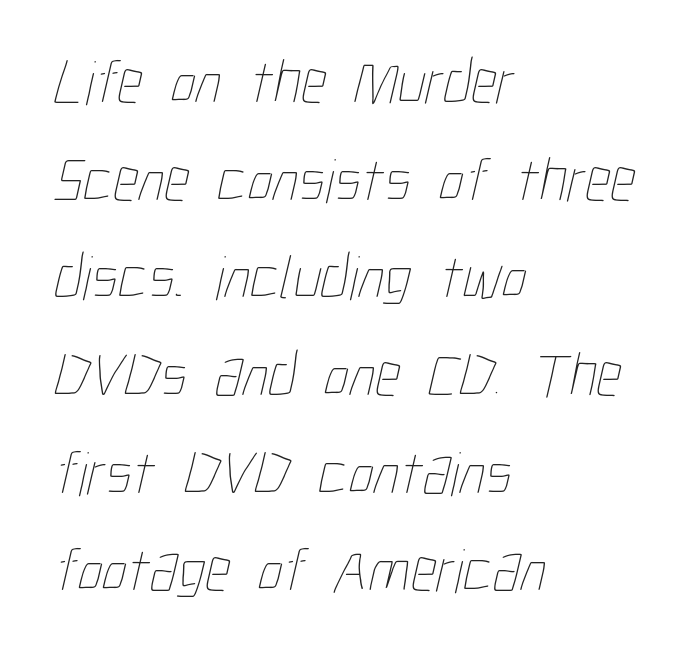
Q: Is the text bold? A: No.
Q: Is the text underlined? A: No.
Q: How is the paragraph aligned? A: Left-aligned.
Q: Is the spacing between letters normal or unusually wide? A: Normal.
Q: Is the spacing between lines tight, normal or loose? A: Normal.
Q: Width (condensed, normal, or wide)? A: Condensed.
Q: Stroke contrast? A: Low.
Q: x-height? A: Medium.
Q: Monospaced? A: No.
